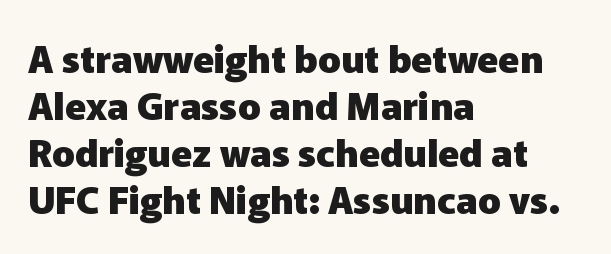
{"serif": "no", "italic": "no", "bold": "yes", "weight": "heavy", "width": "normal", "stroke_contrast": "low", "x_height": "medium", "monospaced": "no", "underline": "no", "align": "left", "line_spacing_ratio": 1.24, "letter_spacing": "normal", "letter_spacing_em": 0.0, "glyph_px": 38}
